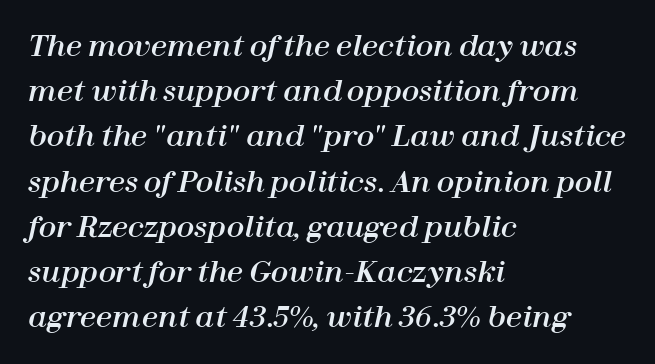
Layout note: lines flush left. This sample uses an oblique cut, with every glyph tilted off the vertical. Looks like regular typesetting: each glyph gets only the width it needs. The strip under each line holds only bare page.
